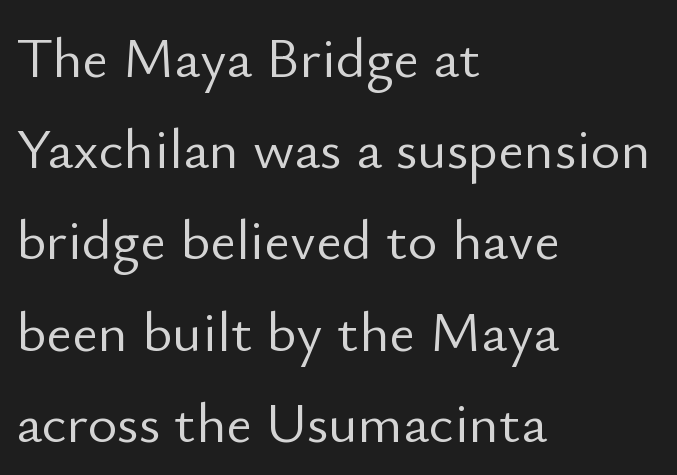
{"serif": "no", "italic": "no", "bold": "no", "weight": "light", "width": "normal", "stroke_contrast": "low", "x_height": "small", "monospaced": "no", "underline": "no", "align": "left", "line_spacing": "normal", "line_spacing_ratio": 1.6, "letter_spacing": "normal", "letter_spacing_em": 0.0, "glyph_px": 57}
